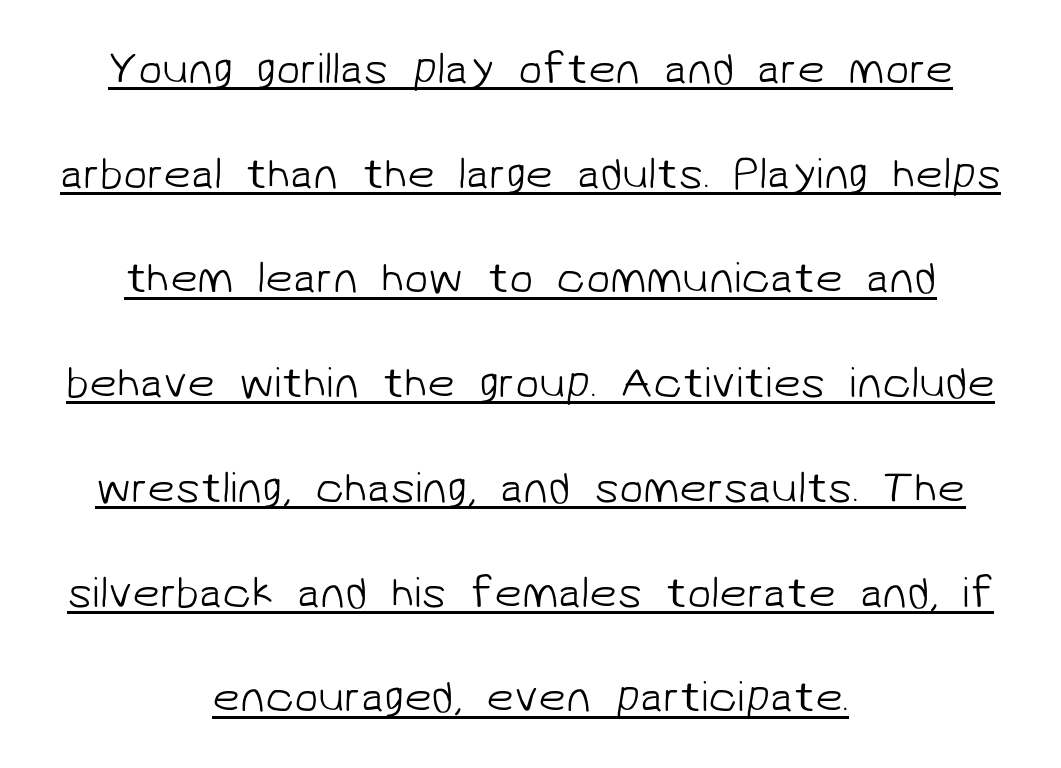
Do the characters align in a grid? No, the font is proportional. This sample uses a sans-serif face. Rows of type keep a wide berth in the vertical direction. Weight class: somewhere from thin through regular.
